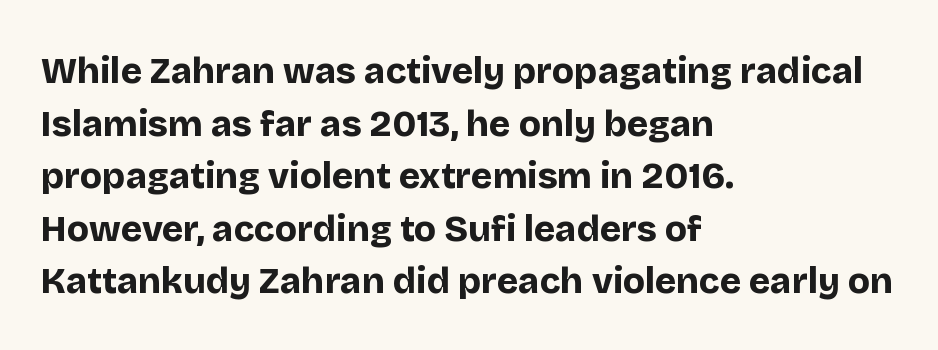
{"serif": "no", "italic": "no", "bold": "yes", "weight": "bold", "width": "normal", "stroke_contrast": "low", "x_height": "large", "monospaced": "no", "underline": "no", "align": "left", "line_spacing": "normal", "line_spacing_ratio": 1.46, "letter_spacing": "normal", "letter_spacing_em": 0.0, "glyph_px": 36}
